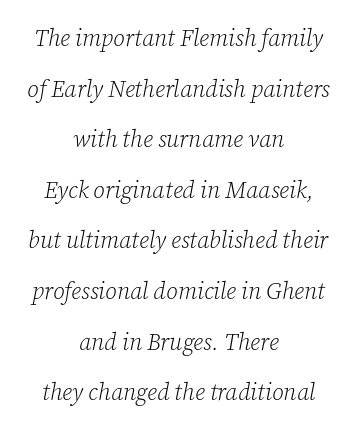
Q: Is the text bold? A: No.
Q: Is the text italic (slanted)? A: Yes, it leans right by about 12 degrees.
Q: Is the text underlined? A: No.
Q: How is the paragraph aligned? A: Centered.
Q: Is the spacing between letters normal or unusually wide? A: Normal.
Q: Is the spacing between lines tight, normal or loose? A: Loose.
